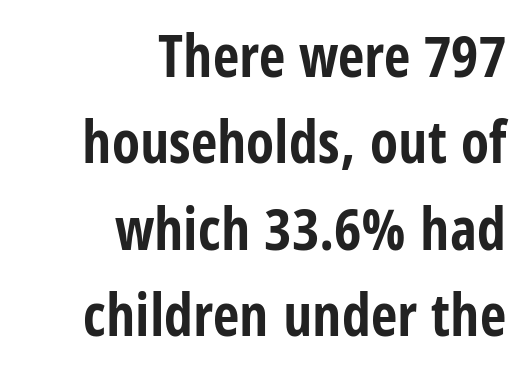
{"serif": "no", "italic": "no", "bold": "yes", "weight": "bold", "width": "condensed", "stroke_contrast": "low", "x_height": "large", "monospaced": "no", "underline": "no", "align": "right", "line_spacing": "normal", "line_spacing_ratio": 1.49, "letter_spacing": "normal", "letter_spacing_em": 0.0, "glyph_px": 58}
